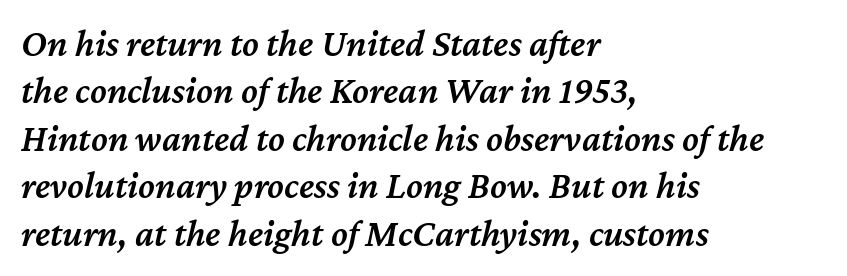
The image shows 38 px semibold type, italic (leaning right); set left-aligned, normal line spacing (1.25x), normal letter spacing, not underlined; medium stroke contrast and a medium x-height.
